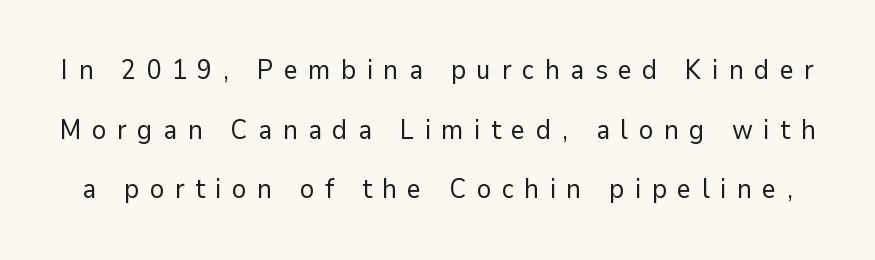
Q: Is the text bold? A: No.
Q: Is the text italic (slanted)? A: No, it is upright.
Q: Is the text underlined? A: No.
Q: Is the spacing between letters normal or unusually wide? A: Unusually wide.
Q: Is the spacing between lines tight, normal or loose? A: Loose.
